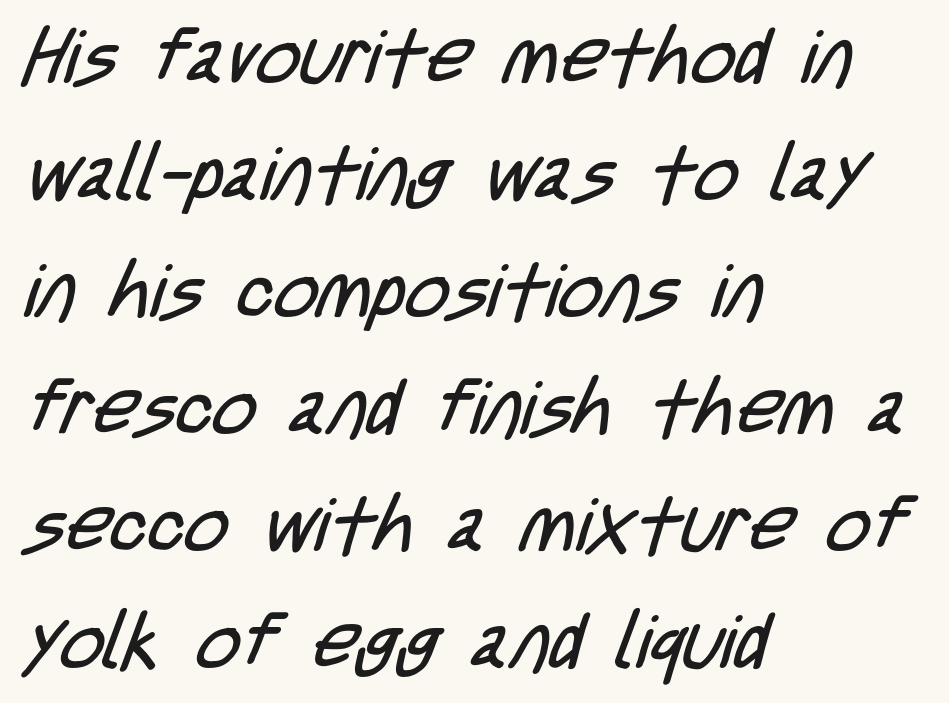
{"serif": "no", "bold": "no", "weight": "regular", "width": "condensed", "stroke_contrast": "low", "x_height": "large", "monospaced": "no", "underline": "no", "align": "left", "line_spacing": "normal", "line_spacing_ratio": 1.54, "letter_spacing": "normal", "letter_spacing_em": 0.0, "glyph_px": 76}
